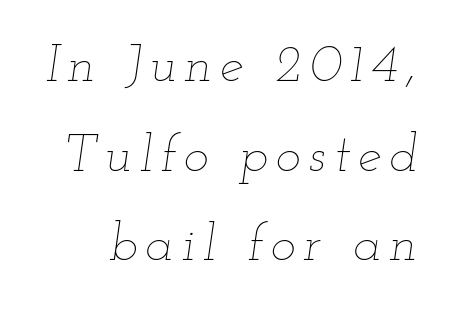
Q: Is the text bold? A: No.
Q: Is the text italic (slanted)? A: Yes, it leans right by about 12 degrees.
Q: Is the text underlined? A: No.
Q: Is the spacing between lines tight, normal or loose? A: Normal.
Q: Width (condensed, normal, or wide)? A: Wide.
Q: Stroke contrast? A: Low.
Q: x-height? A: Small.
Q: Monospaced? A: No.
